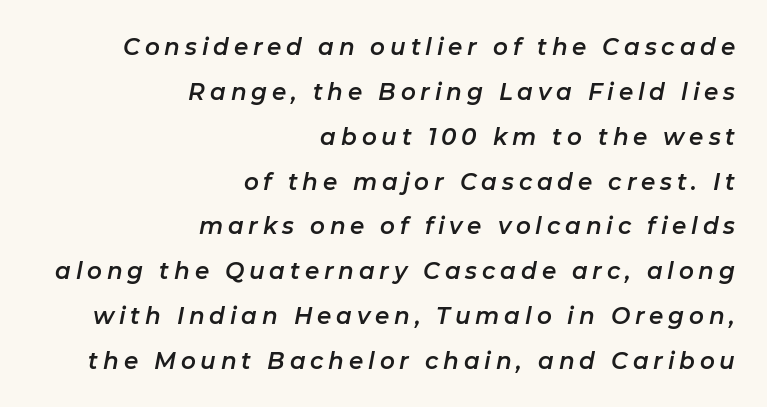
The image shows 23 px text type, italic (leaning right); set right-aligned, loose line spacing (1.95x), unusually wide letter spacing (+0.21 em), not underlined.
